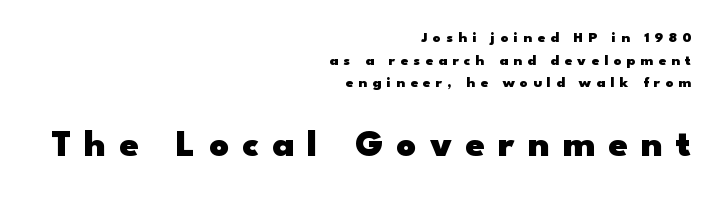
Q: Is the text bold? A: Yes.
Q: Is the text italic (slanted)? A: No, it is upright.
Q: Is the typeface a serif or a sans-serif typeface? A: Sans-serif.
Q: Is the text underlined? A: No.
Q: How is the paragraph aligned? A: Right-aligned.
Q: Is the spacing between letters normal or unusually wide? A: Unusually wide.
Q: Is the spacing between lines tight, normal or loose? A: Normal.
Q: Which block of text is set in a larger size, the first (top) or the second (bottom)? A: The second (bottom) one.
Q: Width (condensed, normal, or wide)? A: Wide.
Q: Stroke contrast? A: Low.
Q: x-height? A: Small.
Q: Monospaced? A: No.
